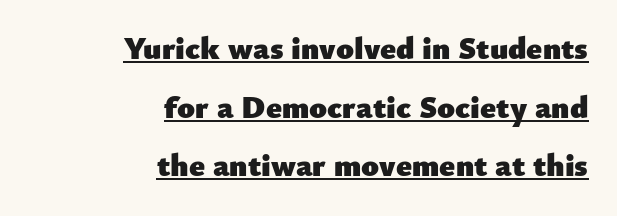
In terms of weight, the rendering is a true, heavy bold. Visually the block forms a straight wall on the right and a jagged coastline on the left. Look at the bottom of the vertical strokes: they stop flat, with no serifs. The rendering uses natural spacing where letterforms have individual widths.
